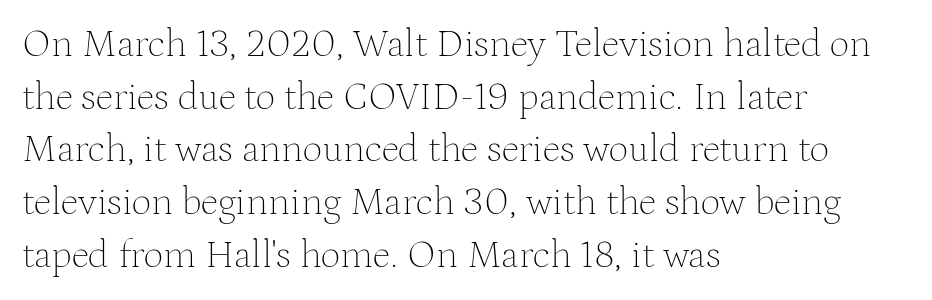
The image shows 39 px thin serif type, upright; set left-aligned, normal line spacing (1.35x), normal letter spacing, not underlined; medium stroke contrast and a medium x-height.
